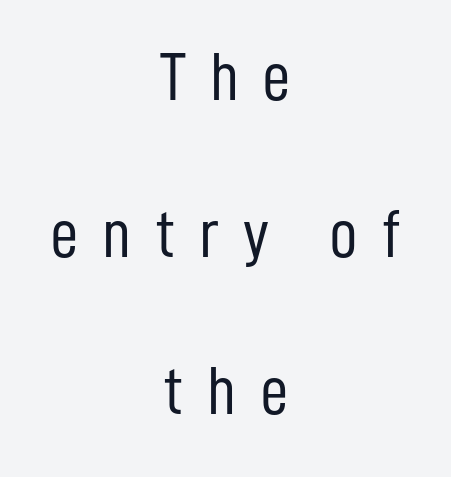
The image shows 70 px light, condensed sans-serif type, upright; set centered, loose line spacing (2.24x), unusually wide letter spacing (+0.34 em), not underlined; low stroke contrast and a medium x-height.
